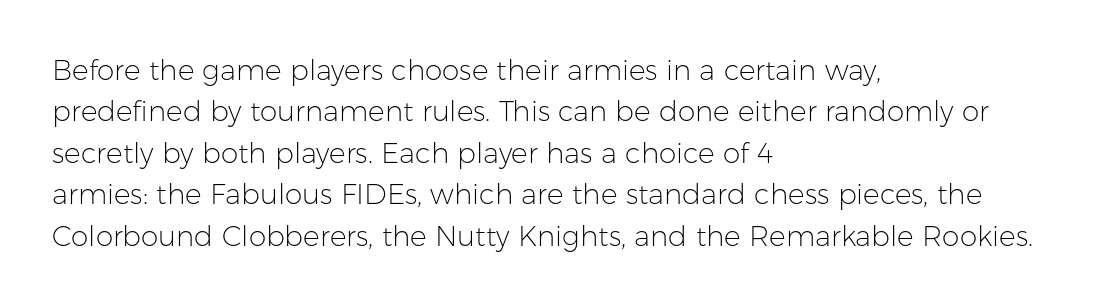
A light-to-regular cut is what we see here. To sum up the face: it is a sans, with no serifs. Looks like regular typesetting: each glyph gets only the width it needs. Unlike italic type, these characters show no tilt at all.
